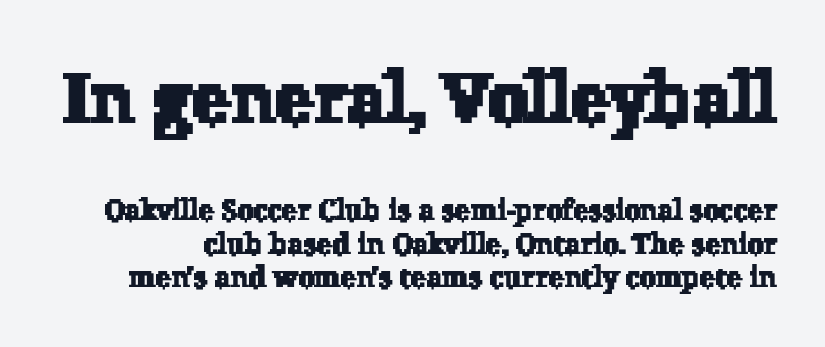
{"serif": "yes", "width": "normal", "stroke_contrast": "low", "x_height": "medium", "monospaced": "no", "underline": "no", "line_spacing_ratio": 1.16, "letter_spacing": "normal", "letter_spacing_em": 0.0, "larger_block": "first", "size_ratio": 2.48, "glyph_px": 72}
